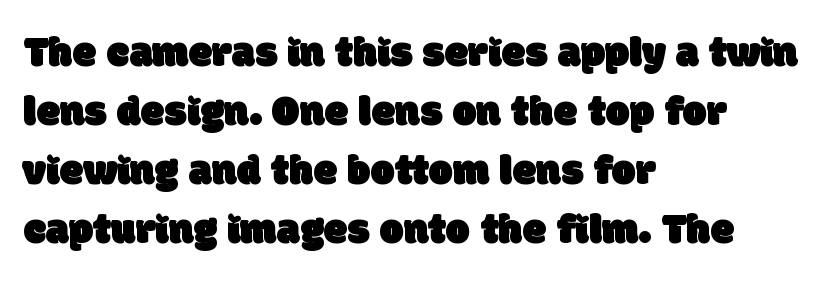
The image shows 43 px sans-serif type; set left-aligned, normal line spacing (1.37x), normal letter spacing, not underlined; low stroke contrast and a large x-height.
